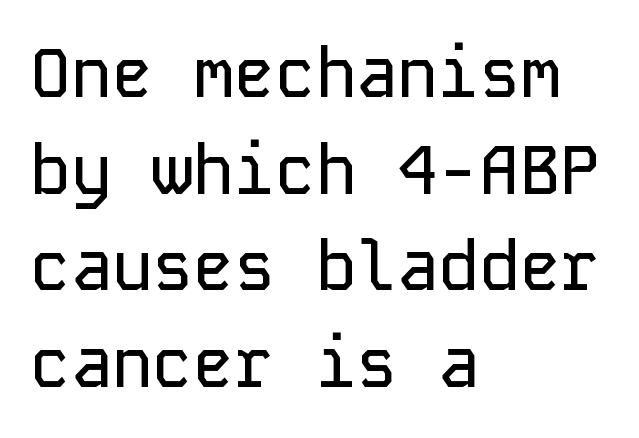
{"serif": "no", "italic": "no", "width": "normal", "stroke_contrast": "low", "x_height": "medium", "monospaced": "yes", "underline": "no", "align": "left", "line_spacing": "normal", "line_spacing_ratio": 1.42, "letter_spacing": "normal", "letter_spacing_em": 0.0, "glyph_px": 68}
